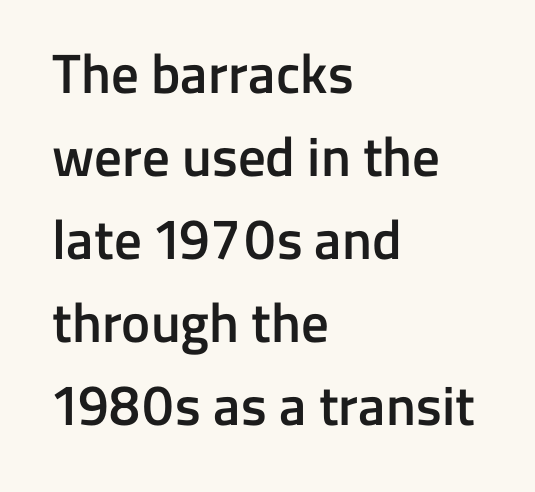
{"serif": "no", "italic": "no", "bold": "semi", "weight": "semibold", "width": "normal", "stroke_contrast": "low", "x_height": "medium", "monospaced": "no", "underline": "no", "align": "left", "line_spacing": "normal", "line_spacing_ratio": 1.51, "letter_spacing": "normal", "letter_spacing_em": 0.0, "glyph_px": 55}
